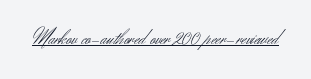
The image shows 21 px text type; set normal letter spacing, underlined.
